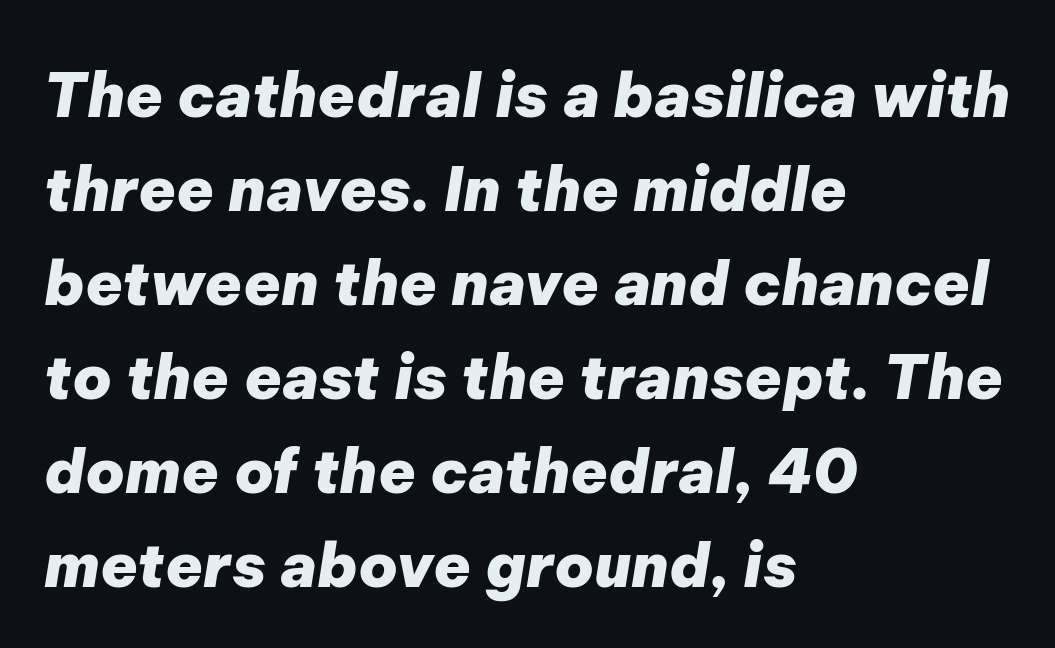
Q: Is the text bold? A: Yes.
Q: Is the text italic (slanted)? A: Yes, it leans right by about 9 degrees.
Q: Is the text underlined? A: No.
Q: How is the paragraph aligned? A: Left-aligned.
Q: Is the spacing between letters normal or unusually wide? A: Normal.
Q: Is the spacing between lines tight, normal or loose? A: Normal.
Q: Width (condensed, normal, or wide)? A: Normal.
Q: Stroke contrast? A: Low.
Q: x-height? A: Medium.
Q: Monospaced? A: No.
